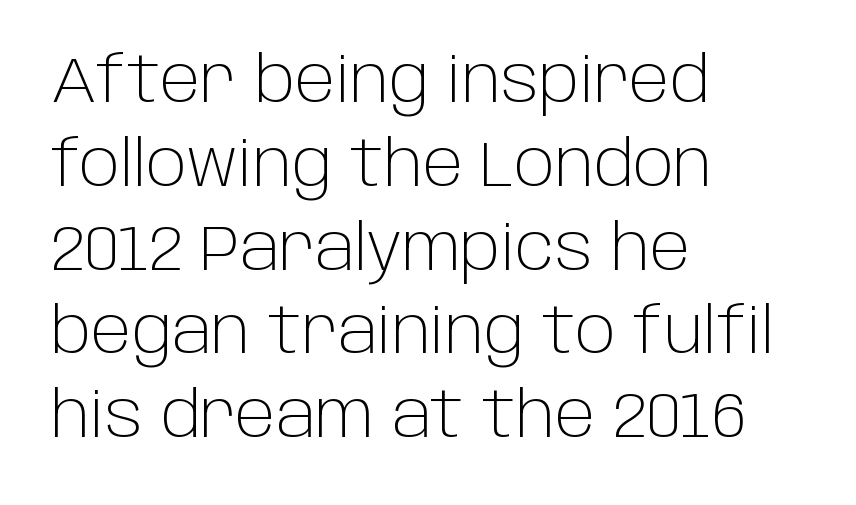
{"serif": "no", "italic": "no", "bold": "no", "weight": "light", "width": "normal", "stroke_contrast": "low", "x_height": "large", "monospaced": "no", "underline": "no", "align": "left", "line_spacing": "normal", "line_spacing_ratio": 1.33, "letter_spacing": "normal", "letter_spacing_em": 0.0, "glyph_px": 63}
